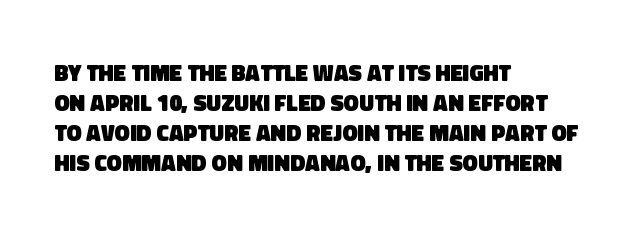
Glyph-to-glyph distance matches everyday printed text. These lines stack with their left ends in a neat column. A bare baseline throughout the passage. Baseline-to-baseline distance is the conventional proportion of letter height. The strokes are fattened all the way to bold.
